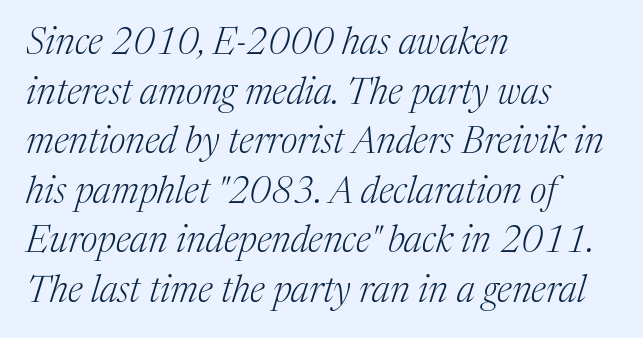
The image shows 37 px light serif type, italic (leaning right); set left-aligned, normal line spacing (1.34x), normal letter spacing, not underlined; medium stroke contrast and a medium x-height.
